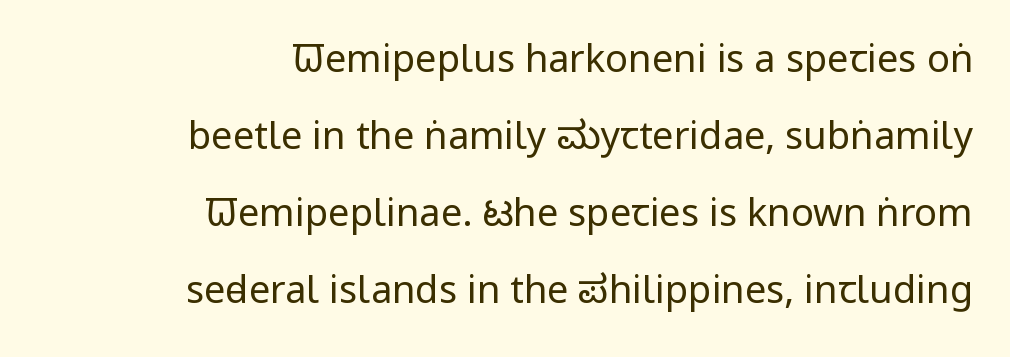
{"serif": "no", "italic": "no", "bold": "no", "weight": "regular", "width": "condensed", "stroke_contrast": "low", "x_height": "large", "monospaced": "no", "underline": "no", "align": "right", "line_spacing": "loose", "line_spacing_ratio": 2.03, "letter_spacing": "normal", "letter_spacing_em": 0.0, "glyph_px": 38}
